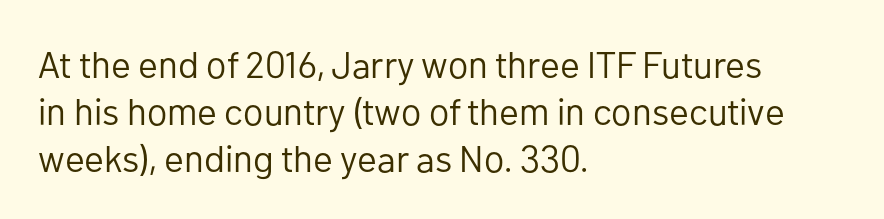
The passage shown is typed in a proportional face where columns would drift. Notice how the stems are strictly vertical — no italics here. The foot of each line stays bare and open. The font is comparable to plain body text, perhaps lighter.
